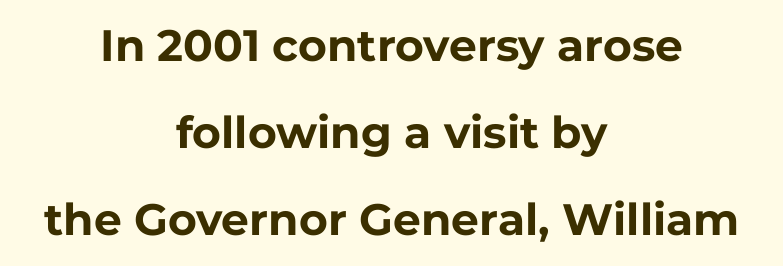
Q: Is the text bold? A: Yes.
Q: Is the text italic (slanted)? A: No, it is upright.
Q: Is the typeface a serif or a sans-serif typeface? A: Sans-serif.
Q: Is the text underlined? A: No.
Q: How is the paragraph aligned? A: Centered.
Q: Is the spacing between letters normal or unusually wide? A: Normal.
Q: Is the spacing between lines tight, normal or loose? A: Loose.
Q: Width (condensed, normal, or wide)? A: Normal.
Q: Stroke contrast? A: Low.
Q: x-height? A: Medium.
Q: Monospaced? A: No.
